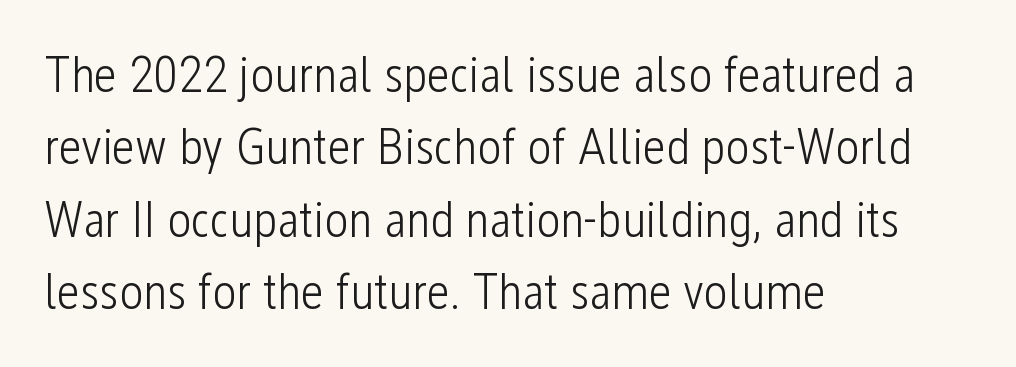
{"serif": "no", "italic": "no", "bold": "no", "weight": "light", "width": "condensed", "stroke_contrast": "low", "x_height": "medium", "monospaced": "no", "underline": "no", "align": "left", "line_spacing": "normal", "line_spacing_ratio": 1.42, "letter_spacing": "normal", "letter_spacing_em": 0.0, "glyph_px": 51}
